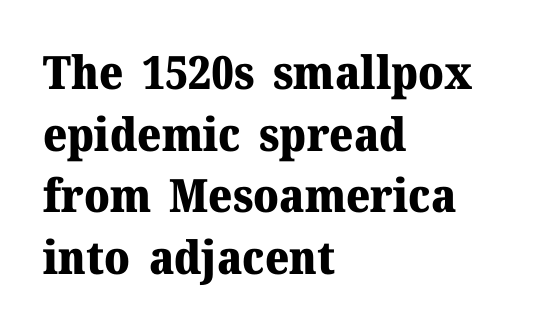
Teacher's note: observe the even left margin — that is flush-left alignment. What kind of face is this? One with serifs. Compared with typical body copy, the letter spacing here is the same. The lines sit at an ordinary, default distance from one another. In terms of posture, this sample is upright.
